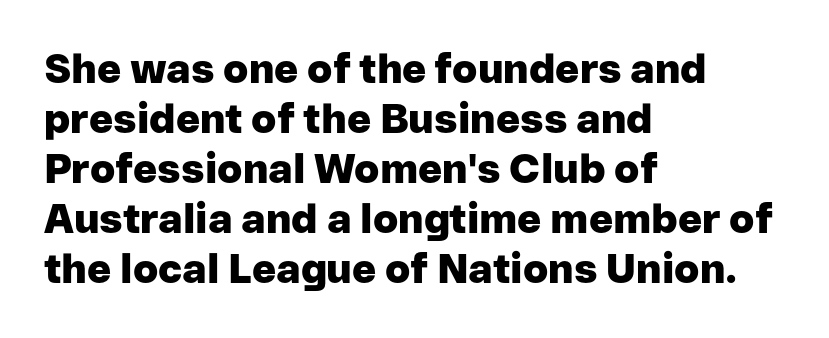
The image shows 41 px heavy sans-serif type, upright; set left-aligned, line spacing 1.22x, normal letter spacing, not underlined; low stroke contrast and a medium x-height.
